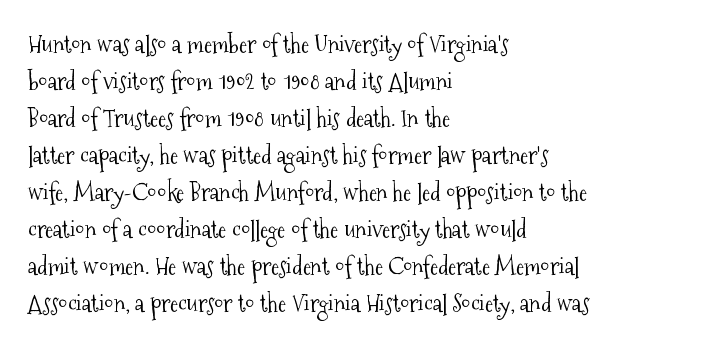
Q: Is the text bold? A: No.
Q: Is the text italic (slanted)? A: No, it is upright.
Q: Is the text underlined? A: No.
Q: How is the paragraph aligned? A: Left-aligned.
Q: Is the spacing between letters normal or unusually wide? A: Normal.
Q: Is the spacing between lines tight, normal or loose? A: Normal.
